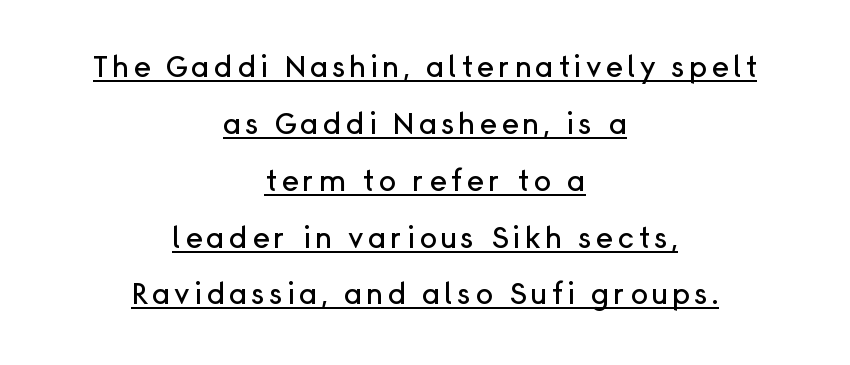
{"serif": "no", "italic": "no", "width": "normal", "stroke_contrast": "low", "x_height": "medium", "monospaced": "no", "underline": "yes", "align": "center", "line_spacing": "loose", "line_spacing_ratio": 1.96, "glyph_px": 29}
